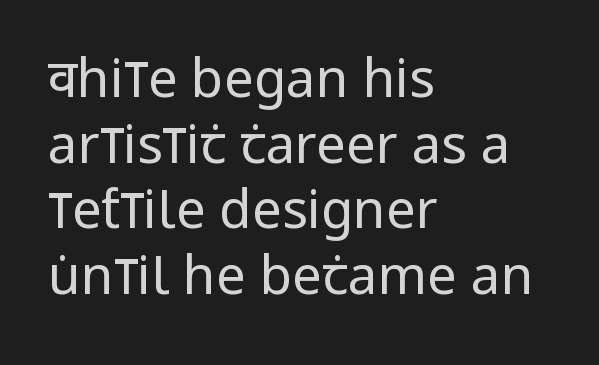
{"serif": "no", "italic": "no", "bold": "no", "weight": "regular", "width": "condensed", "stroke_contrast": "low", "x_height": "large", "monospaced": "no", "underline": "no", "align": "left", "line_spacing_ratio": 1.24, "letter_spacing": "normal", "letter_spacing_em": 0.0, "glyph_px": 53}
